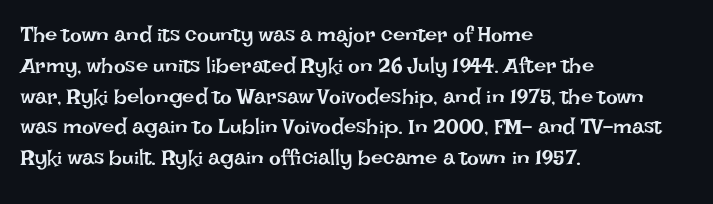
Summary of vertical rhythm: regular, with standard interline spacing. Short note: letters normally spaced. The font's upright variant was chosen for this text. Casual observation: everything's shoved over to the left.
